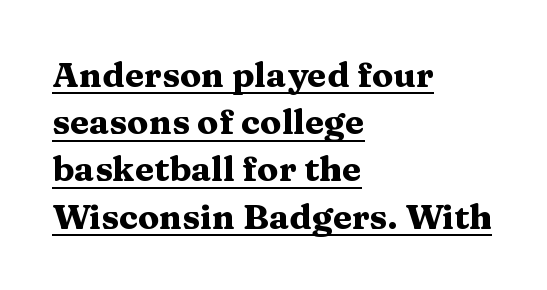
{"serif": "yes", "italic": "no", "bold": "yes", "weight": "heavy", "width": "wide", "stroke_contrast": "medium", "x_height": "medium", "monospaced": "no", "underline": "yes", "align": "left", "line_spacing": "normal", "line_spacing_ratio": 1.35, "letter_spacing": "normal", "letter_spacing_em": 0.0, "glyph_px": 35}
